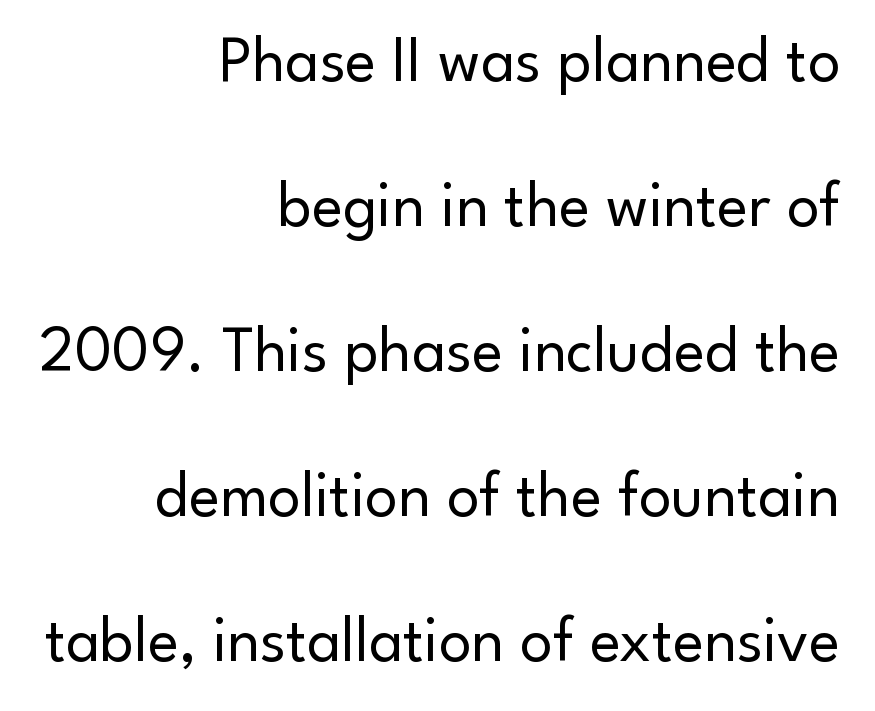
Q: Is the text bold? A: No.
Q: Is the text italic (slanted)? A: No, it is upright.
Q: Is the typeface a serif or a sans-serif typeface? A: Sans-serif.
Q: Is the text underlined? A: No.
Q: How is the paragraph aligned? A: Right-aligned.
Q: Is the spacing between letters normal or unusually wide? A: Normal.
Q: Is the spacing between lines tight, normal or loose? A: Loose.
Q: Width (condensed, normal, or wide)? A: Normal.
Q: Stroke contrast? A: Low.
Q: x-height? A: Small.
Q: Monospaced? A: No.
